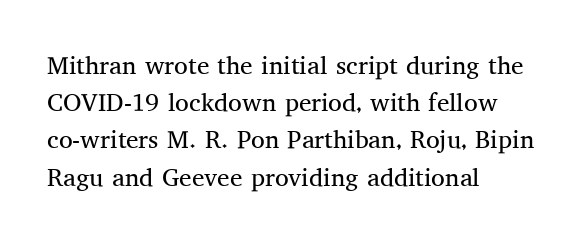
The image shows 25 px text type, upright; set left-aligned, normal line spacing (1.49x), normal letter spacing, not underlined.
